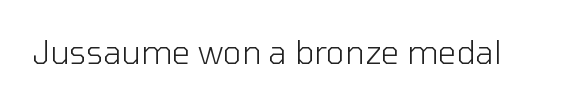
Q: Is the text bold? A: No.
Q: Is the text italic (slanted)? A: No, it is upright.
Q: Is the typeface a serif or a sans-serif typeface? A: Sans-serif.
Q: Is the text underlined? A: No.
Q: Is the spacing between letters normal or unusually wide? A: Normal.
Q: Width (condensed, normal, or wide)? A: Normal.
Q: Stroke contrast? A: Low.
Q: x-height? A: Medium.
Q: Monospaced? A: No.
